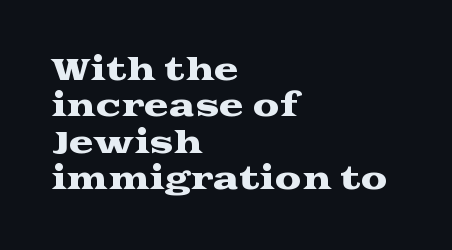
The image shows 30 px wide serif type, upright; set left-aligned, line spacing 1.21x, normal letter spacing, not underlined; medium stroke contrast and a medium x-height.
